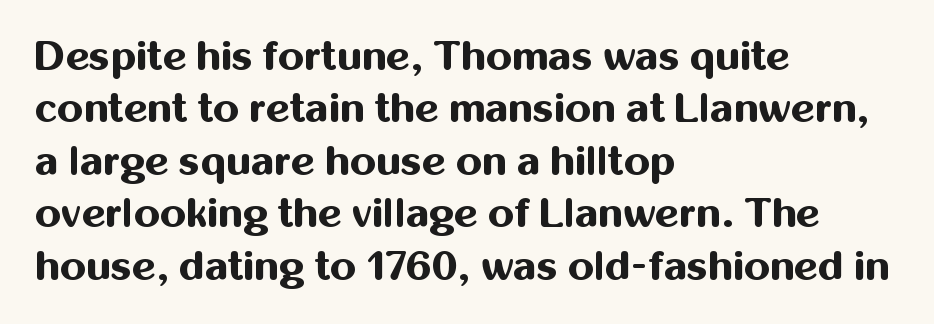
The image shows 41 px bold sans-serif type, upright; set left-aligned, normal line spacing (1.28x), normal letter spacing, not underlined; medium stroke contrast and a medium x-height.
